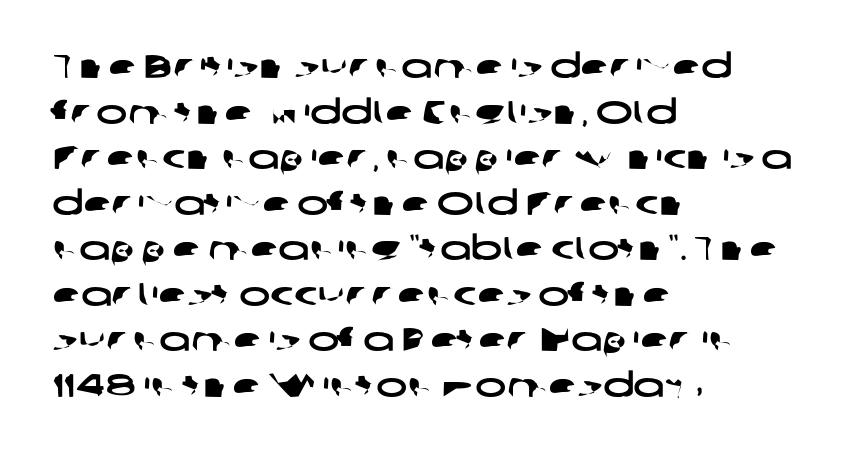
Q: Is the typeface a serif or a sans-serif typeface? A: Sans-serif.
Q: Is the text underlined? A: No.
Q: How is the paragraph aligned? A: Left-aligned.
Q: Is the spacing between letters normal or unusually wide? A: Normal.
Q: Is the spacing between lines tight, normal or loose? A: Normal.
Q: Width (condensed, normal, or wide)? A: Wide.
Q: Stroke contrast? A: Low.
Q: x-height? A: Medium.
Q: Monospaced? A: No.
